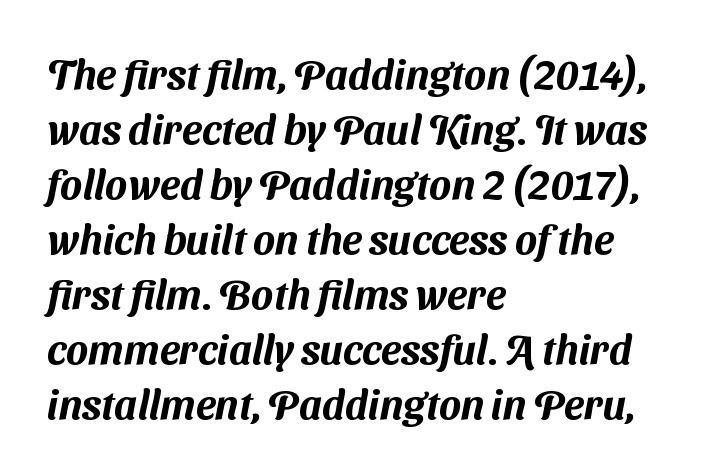
Q: Is the typeface a serif or a sans-serif typeface? A: Sans-serif.
Q: Is the text underlined? A: No.
Q: How is the paragraph aligned? A: Left-aligned.
Q: Is the spacing between letters normal or unusually wide? A: Normal.
Q: Is the spacing between lines tight, normal or loose? A: Normal.
Q: Width (condensed, normal, or wide)? A: Normal.
Q: Stroke contrast? A: Medium.
Q: x-height? A: Medium.
Q: Monospaced? A: No.
